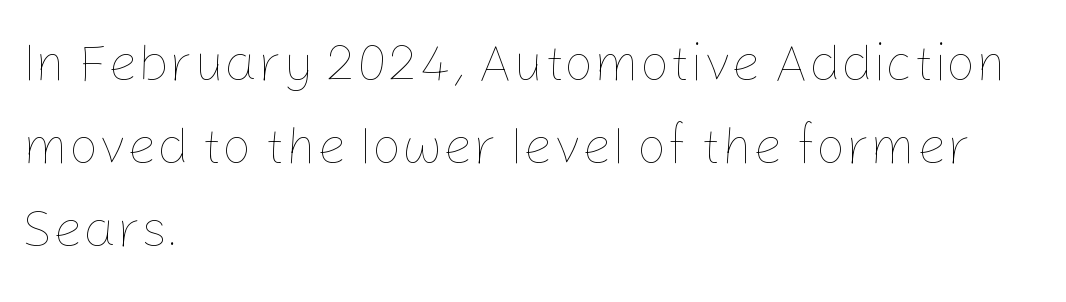
No italicization has been applied; the sample stays upright. The typesetting does not lean heavy: it is not bold. This sample has the flowing, uneven cadence of proportional lettering. If you drew a ruler down the left edge, every line would touch it. Beneath every word, the page is bare. Successive baselines arrive at the customary interval.
